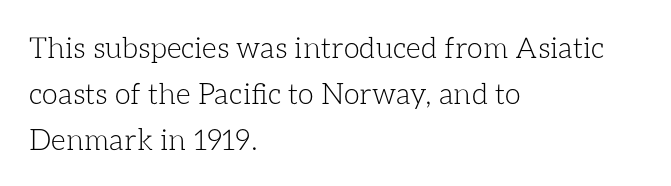
Q: Is the text bold? A: No.
Q: Is the text italic (slanted)? A: No, it is upright.
Q: Is the text underlined? A: No.
Q: How is the paragraph aligned? A: Left-aligned.
Q: Is the spacing between letters normal or unusually wide? A: Normal.
Q: Is the spacing between lines tight, normal or loose? A: Normal.
Q: Width (condensed, normal, or wide)? A: Normal.
Q: Stroke contrast? A: Low.
Q: x-height? A: Medium.
Q: Monospaced? A: No.
